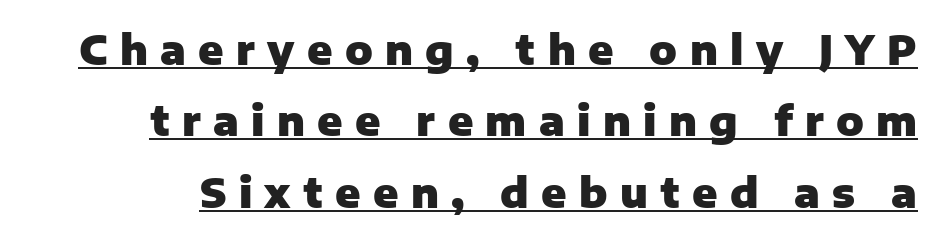
{"serif": "no", "italic": "no", "bold": "yes", "weight": "heavy", "width": "normal", "stroke_contrast": "low", "x_height": "medium", "monospaced": "no", "underline": "yes", "line_spacing_ratio": 1.74, "letter_spacing": "wide", "letter_spacing_em": 0.3, "glyph_px": 41}
